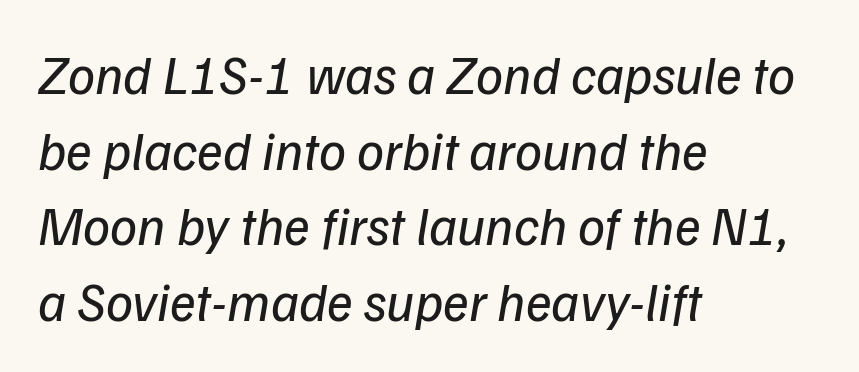
The image shows 54 px regular-weight sans-serif type; set left-aligned, normal line spacing (1.4x), normal letter spacing, not underlined; low stroke contrast and a medium x-height.
